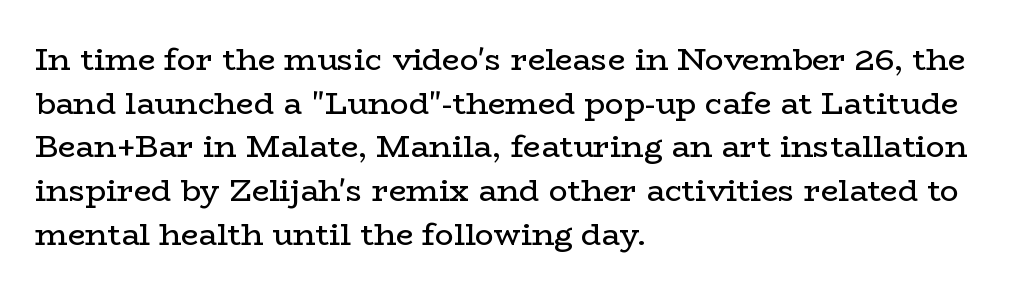
The image shows 31 px regular-weight, wide serif type, upright; set left-aligned, normal line spacing (1.41x), normal letter spacing, not underlined; low stroke contrast and a medium x-height.
